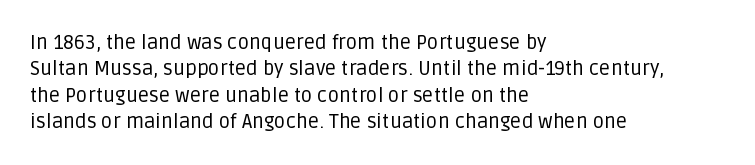
{"italic": "no", "bold": "no", "underline": "no", "align": "left", "line_spacing": "normal", "line_spacing_ratio": 1.32, "letter_spacing": "normal", "letter_spacing_em": 0.0, "glyph_px": 20}
